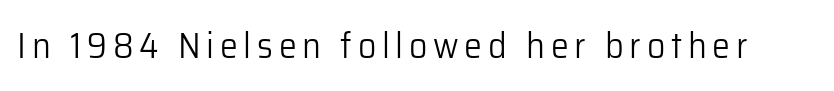
This is roman type, the default non-slanted kind. The passage shown is typeset with a sans-serif family. Nothing heavy about these letters — not bold at all. The passage shown is typed in a proportional face where columns would drift.
